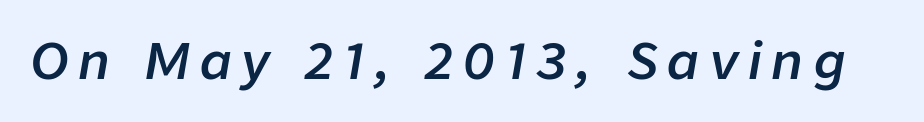
Italic? Definitely — the glyphs are oblique. Think of a printed novel: that variable character pitch is what you see here. You could only call the tracking loose — the letters float apart. A bare baseline throughout the passage. Set as a demibold, roughly 600 on the weight scale.
